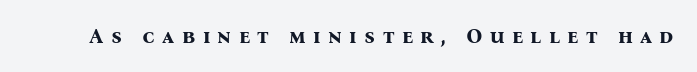
{"italic": "no", "bold": "yes", "underline": "no", "letter_spacing": "wide", "letter_spacing_em": 0.35, "glyph_px": 21}
